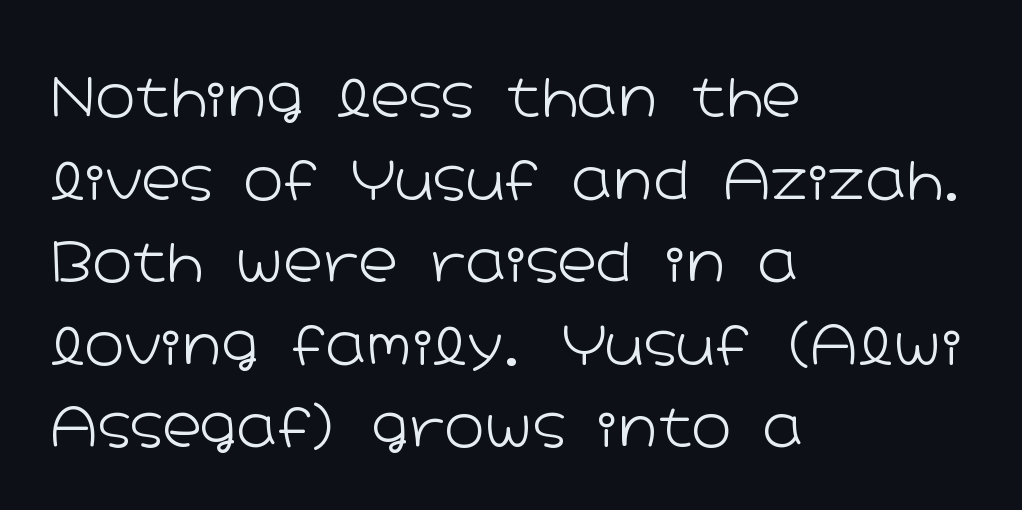
The image shows 54 px light, wide sans-serif type, upright; set left-aligned, normal line spacing (1.53x), normal letter spacing, not underlined; low stroke contrast and a medium x-height.
